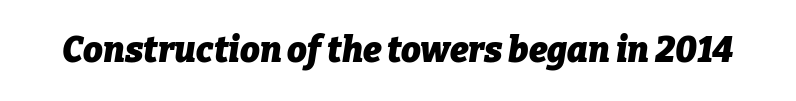
{"italic": "yes", "lean": "right", "slant_degrees": 9, "bold": "yes", "weight": "heavy", "width": "normal", "stroke_contrast": "low", "x_height": "medium", "monospaced": "no", "underline": "no", "letter_spacing": "normal", "letter_spacing_em": 0.0, "glyph_px": 35}
